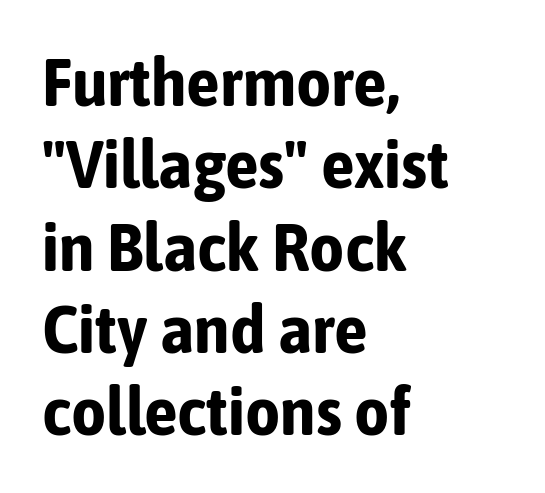
{"serif": "no", "italic": "no", "bold": "yes", "weight": "bold", "width": "condensed", "stroke_contrast": "low", "x_height": "medium", "monospaced": "no", "underline": "no", "align": "left", "line_spacing_ratio": 1.21, "letter_spacing": "normal", "letter_spacing_em": 0.0, "glyph_px": 68}
